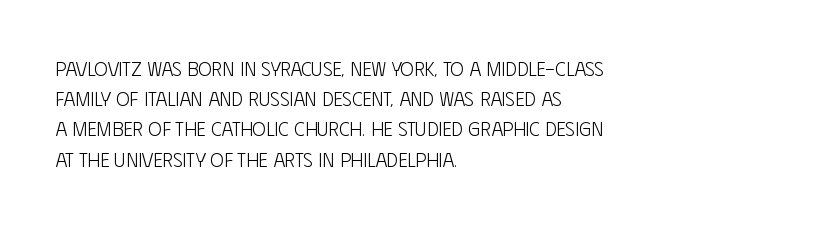
{"italic": "no", "bold": "no", "underline": "no", "align": "left", "line_spacing": "normal", "line_spacing_ratio": 1.51, "letter_spacing": "normal", "letter_spacing_em": 0.0, "glyph_px": 20}
